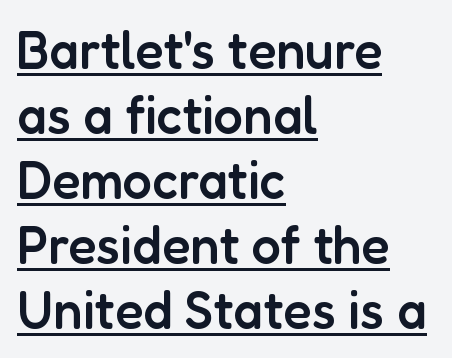
One glance says typical: line gaps are just what's usual. Character widths vary here, with narrow letters taking less room than wide ones. A continuous stroke trails under the words, as in a hyperlink. The type sits square on the baseline with zero lean.
